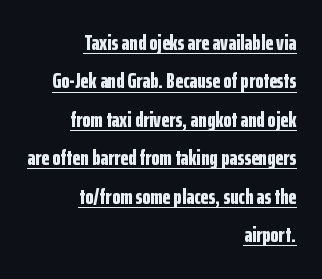
Glyph-to-glyph distance matches everyday printed text. The passage shown is emphatically bold. Looks like someone drew a line under every word here. The typesetter chose a ragged-left arrangement here. This is roman type, the default non-slanted kind.
